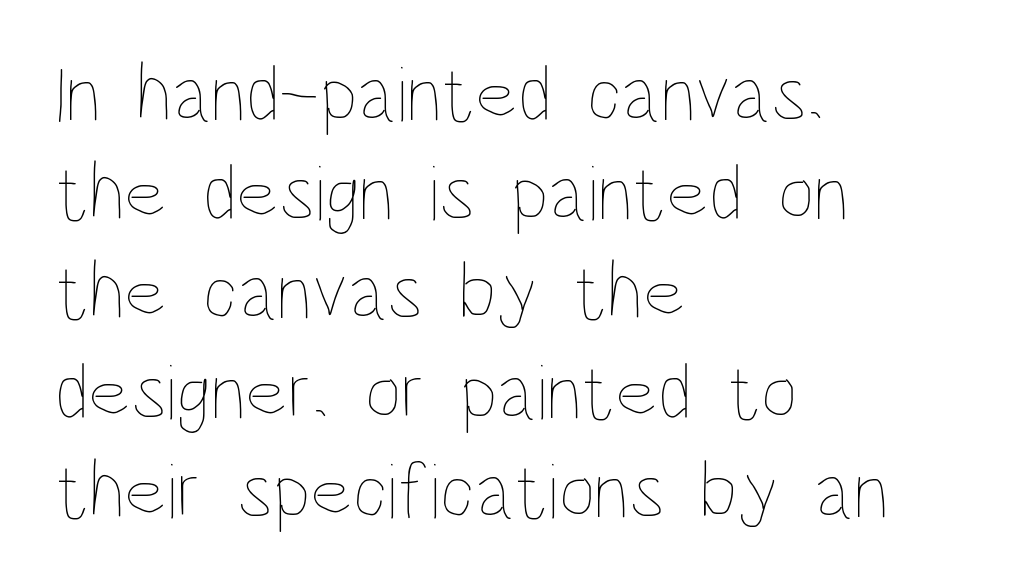
{"italic": "no", "bold": "no", "weight": "thin", "width": "condensed", "stroke_contrast": "low", "x_height": "large", "monospaced": "no", "underline": "no", "align": "left", "line_spacing_ratio": 1.24, "letter_spacing": "normal", "letter_spacing_em": 0.0, "glyph_px": 80}
